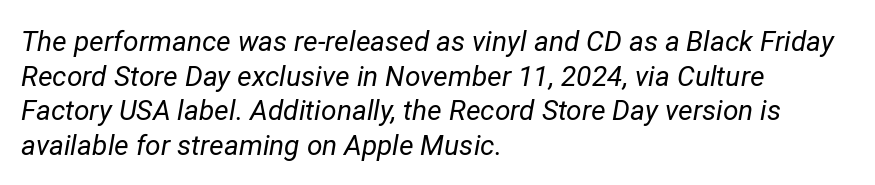
Q: Is the text bold? A: No.
Q: Is the text italic (slanted)? A: Yes, it leans right by about 12 degrees.
Q: Is the text underlined? A: No.
Q: How is the paragraph aligned? A: Left-aligned.
Q: Is the spacing between letters normal or unusually wide? A: Normal.
Q: Width (condensed, normal, or wide)? A: Normal.
Q: Stroke contrast? A: Low.
Q: x-height? A: Medium.
Q: Monospaced? A: No.
